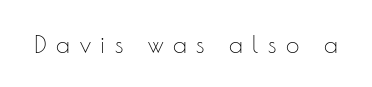
Q: Is the text bold? A: No.
Q: Is the text italic (slanted)? A: No, it is upright.
Q: Is the text underlined? A: No.
Q: Is the spacing between letters normal or unusually wide? A: Unusually wide.
